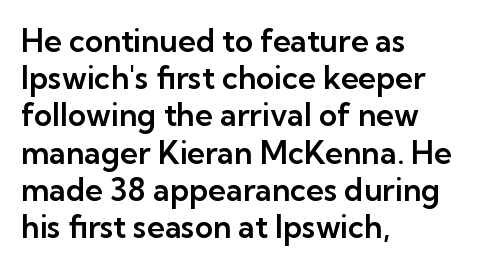
The image shows 31 px sans-serif type, upright; set left-aligned, line spacing 1.2x, normal letter spacing, not underlined; low stroke contrast and a medium x-height.
